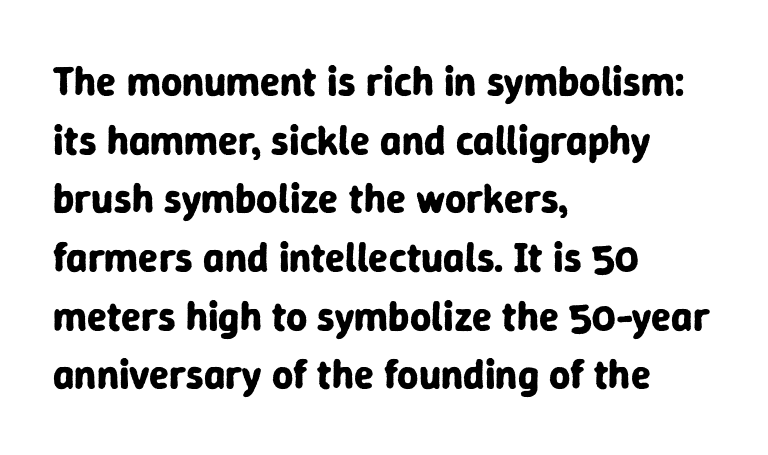
The image shows 41 px bold sans-serif type, upright; set left-aligned, normal line spacing (1.43x), normal letter spacing, not underlined; low stroke contrast and a medium x-height.
